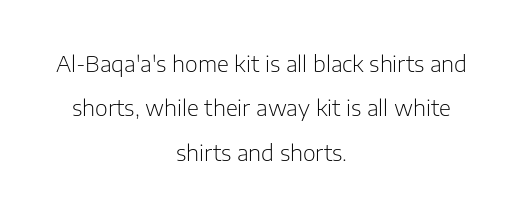
The image shows 22 px text type, upright; set centered, loose line spacing (2.02x), normal letter spacing, not underlined.
